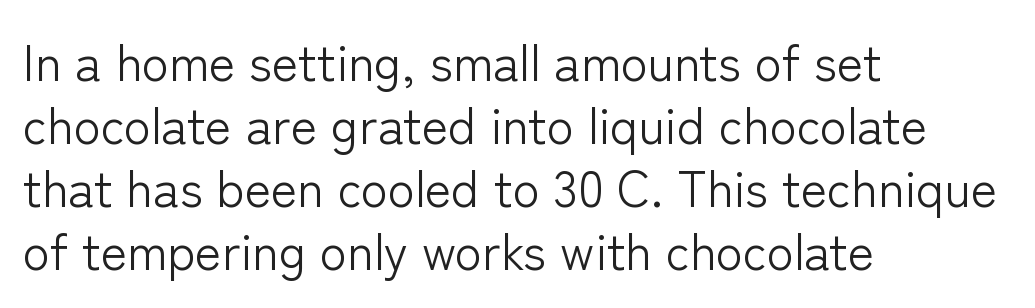
Q: Is the text bold? A: No.
Q: Is the text italic (slanted)? A: No, it is upright.
Q: Is the typeface a serif or a sans-serif typeface? A: Sans-serif.
Q: Is the text underlined? A: No.
Q: How is the paragraph aligned? A: Left-aligned.
Q: Is the spacing between letters normal or unusually wide? A: Normal.
Q: Is the spacing between lines tight, normal or loose? A: Normal.
Q: Width (condensed, normal, or wide)? A: Normal.
Q: Stroke contrast? A: Low.
Q: x-height? A: Medium.
Q: Monospaced? A: No.
